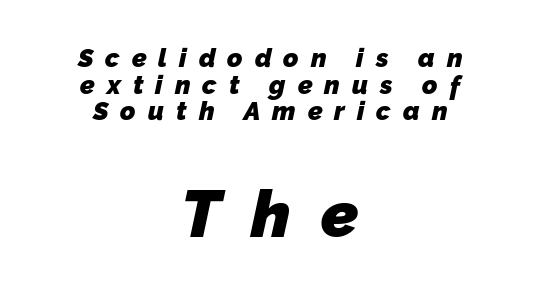
{"serif": "no", "bold": "yes", "weight": "heavy", "width": "normal", "stroke_contrast": "low", "x_height": "medium", "monospaced": "no", "underline": "no", "align": "center", "line_spacing": "tight", "line_spacing_ratio": 1.02, "letter_spacing": "wide", "letter_spacing_em": 0.46, "larger_block": "second", "size_ratio": 2.54, "glyph_px": 66}
